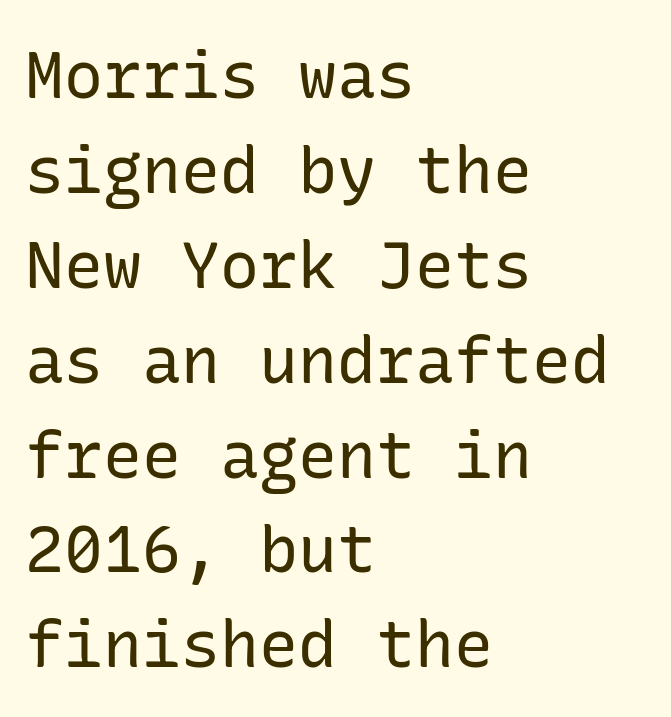
Q: Is the text bold? A: No.
Q: Is the text italic (slanted)? A: No, it is upright.
Q: Is the typeface a serif or a sans-serif typeface? A: Sans-serif.
Q: Is the text underlined? A: No.
Q: How is the paragraph aligned? A: Left-aligned.
Q: Is the spacing between letters normal or unusually wide? A: Normal.
Q: Is the spacing between lines tight, normal or loose? A: Normal.
Q: Width (condensed, normal, or wide)? A: Normal.
Q: Stroke contrast? A: Low.
Q: x-height? A: Medium.
